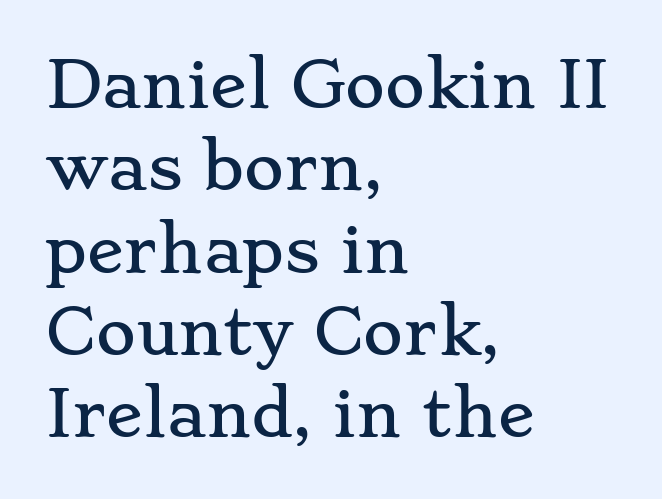
The image shows 61 px wide serif type, upright; set left-aligned, normal line spacing (1.35x), normal letter spacing, not underlined; low stroke contrast and a small x-height.
